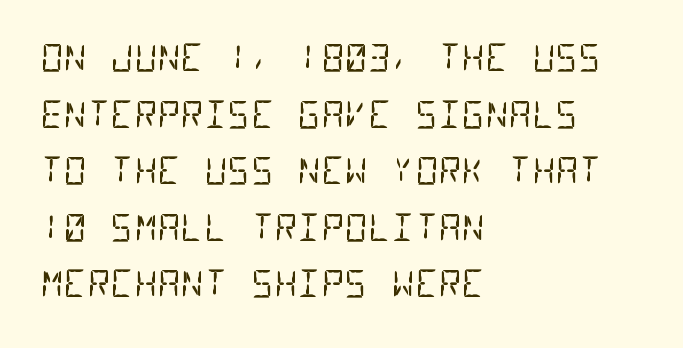
{"serif": "no", "bold": "no", "weight": "regular", "width": "condensed", "stroke_contrast": "low", "x_height": "large", "monospaced": "yes", "underline": "no", "align": "left", "line_spacing": "normal", "line_spacing_ratio": 1.57, "letter_spacing": "normal", "letter_spacing_em": 0.0, "glyph_px": 36}
